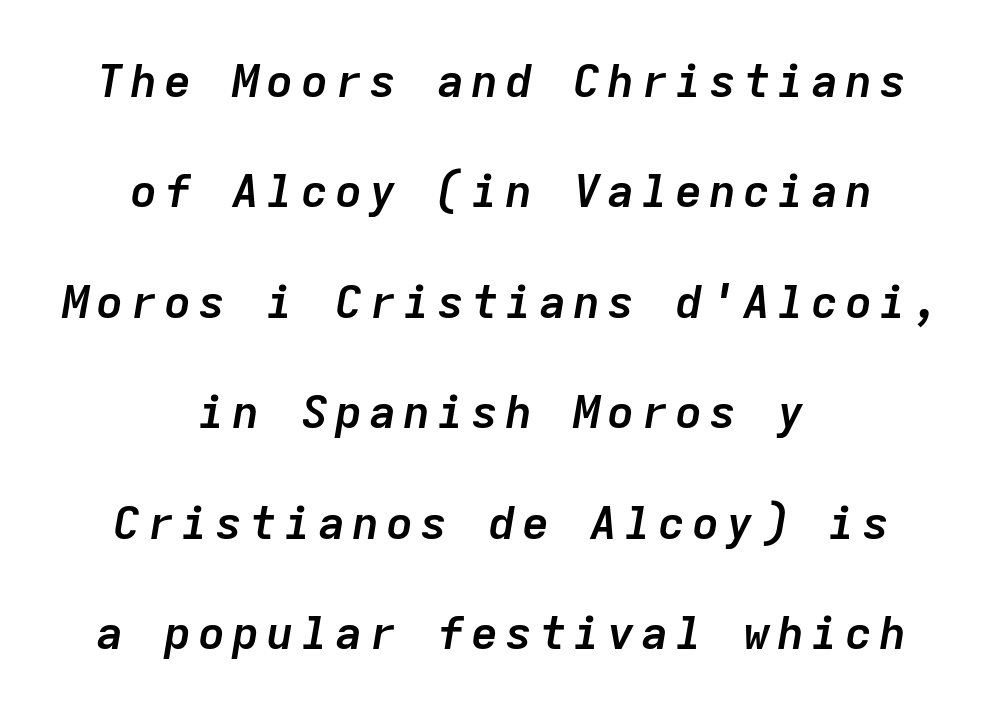
{"italic": "yes", "lean": "right", "slant_degrees": 9, "bold": "yes", "weight": "semibold", "width": "normal", "stroke_contrast": "low", "x_height": "medium", "monospaced": "yes", "underline": "no", "align": "center", "line_spacing": "loose", "line_spacing_ratio": 2.4, "glyph_px": 46}
